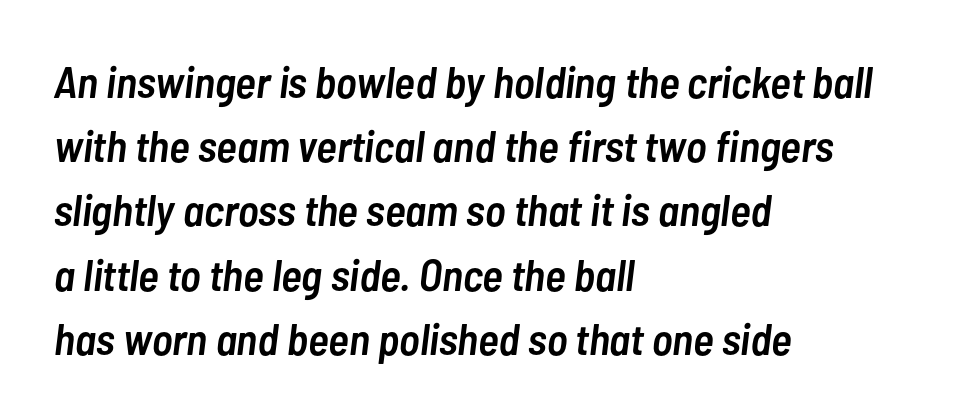
{"italic": "yes", "lean": "right", "slant_degrees": 7, "bold": "semi", "weight": "semibold", "width": "condensed", "stroke_contrast": "low", "x_height": "medium", "monospaced": "no", "underline": "no", "align": "left", "line_spacing": "normal", "line_spacing_ratio": 1.46, "letter_spacing": "normal", "letter_spacing_em": 0.0, "glyph_px": 44}
